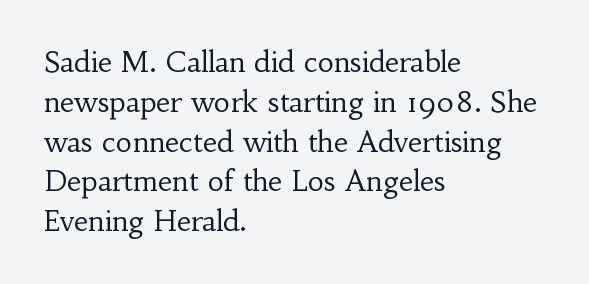
{"serif": "yes", "italic": "no", "bold": "no", "weight": "regular", "width": "normal", "stroke_contrast": "low", "x_height": "small", "monospaced": "no", "underline": "no", "align": "left", "line_spacing": "normal", "line_spacing_ratio": 1.42, "letter_spacing": "normal", "letter_spacing_em": 0.0, "glyph_px": 28}
